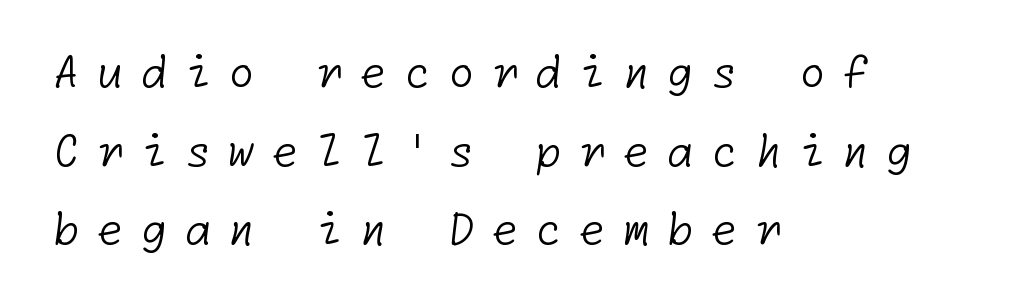
Q: Is the text bold? A: No.
Q: Is the typeface a serif or a sans-serif typeface? A: Sans-serif.
Q: Is the text underlined? A: No.
Q: How is the paragraph aligned? A: Left-aligned.
Q: Is the spacing between letters normal or unusually wide? A: Unusually wide.
Q: Width (condensed, normal, or wide)? A: Normal.
Q: Stroke contrast? A: Low.
Q: x-height? A: Medium.
